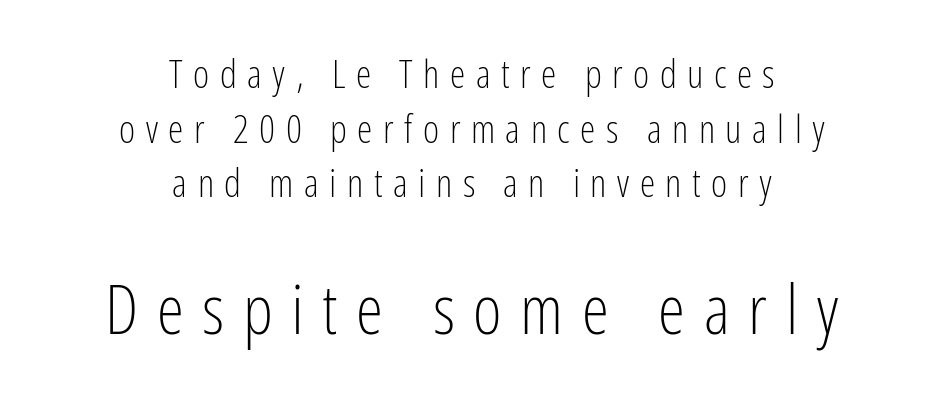
To sum up the face: it is a sans, with no serifs. One-word summary of the alignment: center. Spacing verdict: proportional, widths tailored to each character. Vertically, the passage feels balanced, rows spaced as you'd expect.
